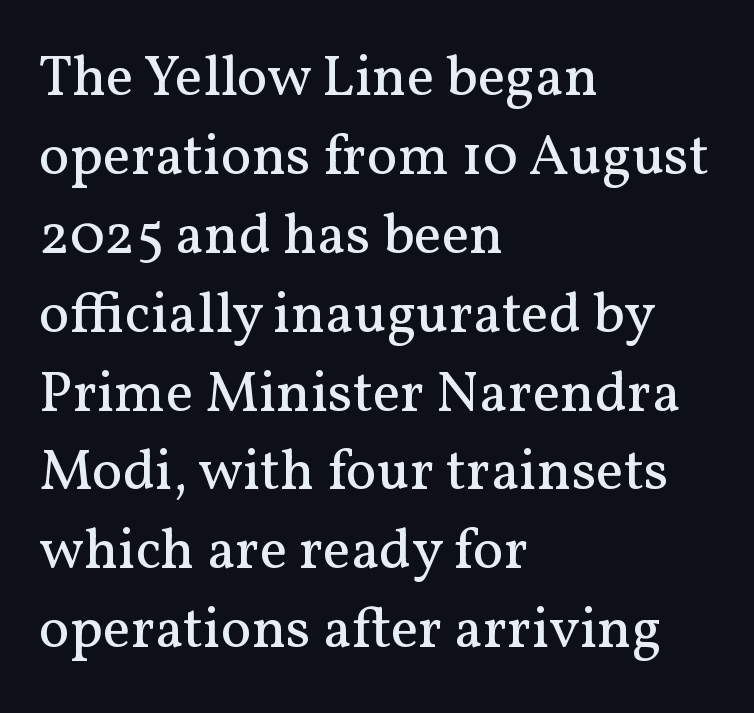
The image shows 58 px regular-weight serif type, upright; set left-aligned, normal line spacing (1.36x), normal letter spacing, not underlined; medium stroke contrast and a medium x-height.
